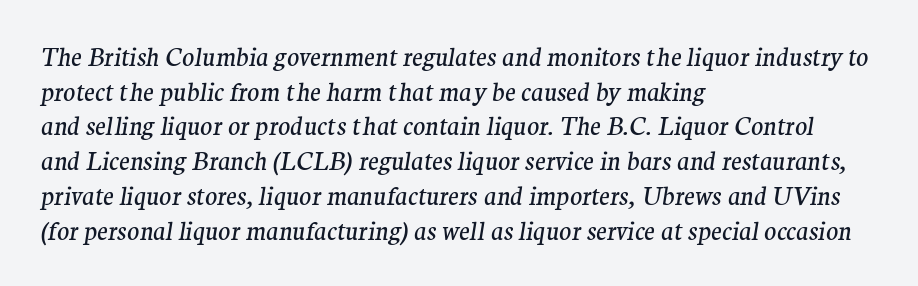
{"italic": "yes", "lean": "right", "slant_degrees": 9, "bold": "no", "underline": "no", "align": "left", "line_spacing": "normal", "line_spacing_ratio": 1.39, "letter_spacing": "normal", "letter_spacing_em": 0.0, "glyph_px": 25}
